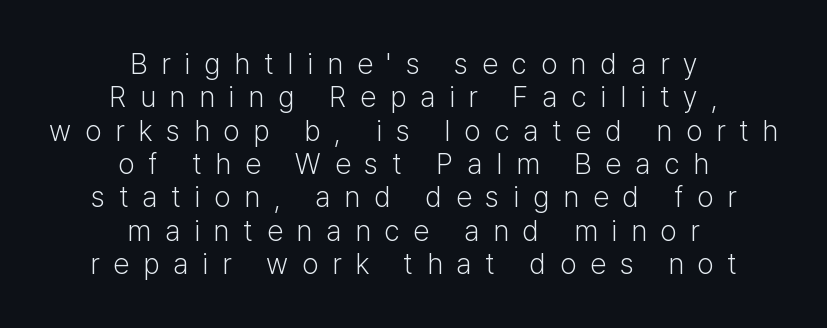
Words float on clear page, feet unadorned. Leftover space on each line is divided equally before and after the words. Designer's note — italics off, roman on. Letterform terminals end flat and unadorned throughout the passage. The font sits on the lighter half of the weight spectrum, regular included.
